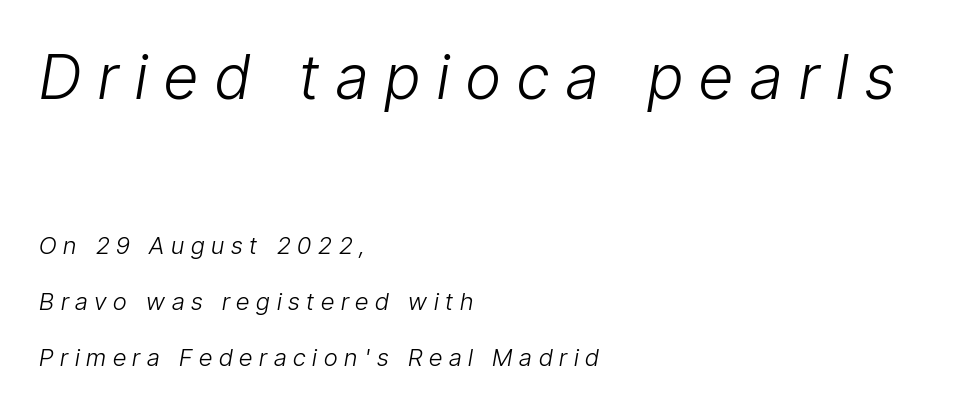
These two chunks differ in scale, with the top chunk taking the larger measure. A typesetter would call this proportional, since set widths differ per character. Line starts are locked; line ends wander. Italic? Definitely — the glyphs are oblique.
